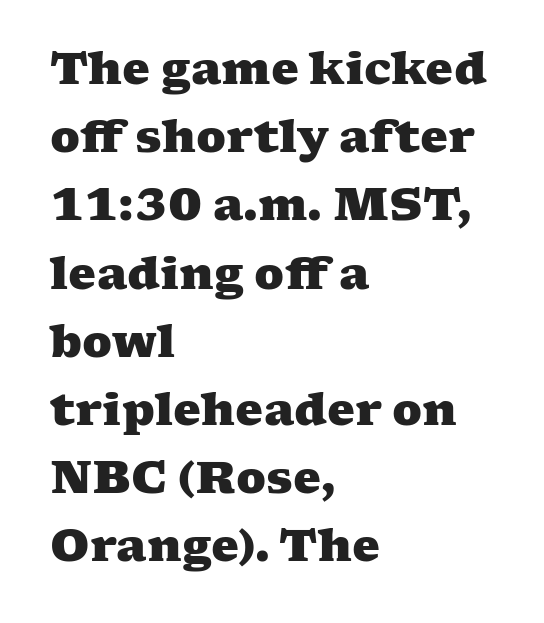
The typesetting leans heavy: a genuine bold. Letterform terminals end in serifs throughout the passage. The typesetter chose a ragged-right arrangement here. Just letters on the line, the space beneath them empty. Caption: standard tracking, unaltered. A normal amount of white space separates one row of letters from the next.
